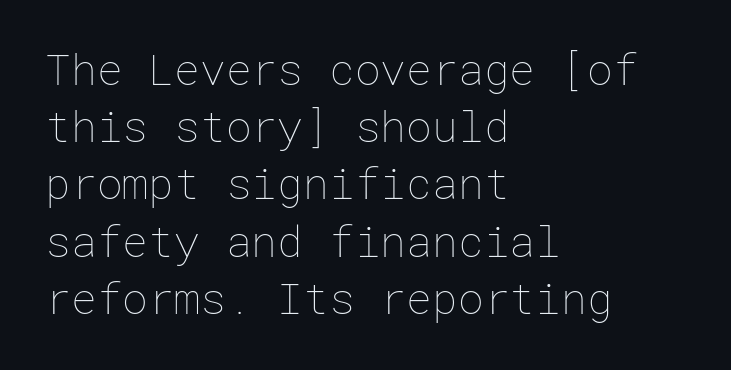
When letters stand straight like this, we call the style roman or upright. This sample is left-justified, so line endings fall wherever the words run out. Tracking value appears to be zero — textbook default spacing. Does the leading feel generous? No, just average. Any mark beneath the type? The region is blank.
